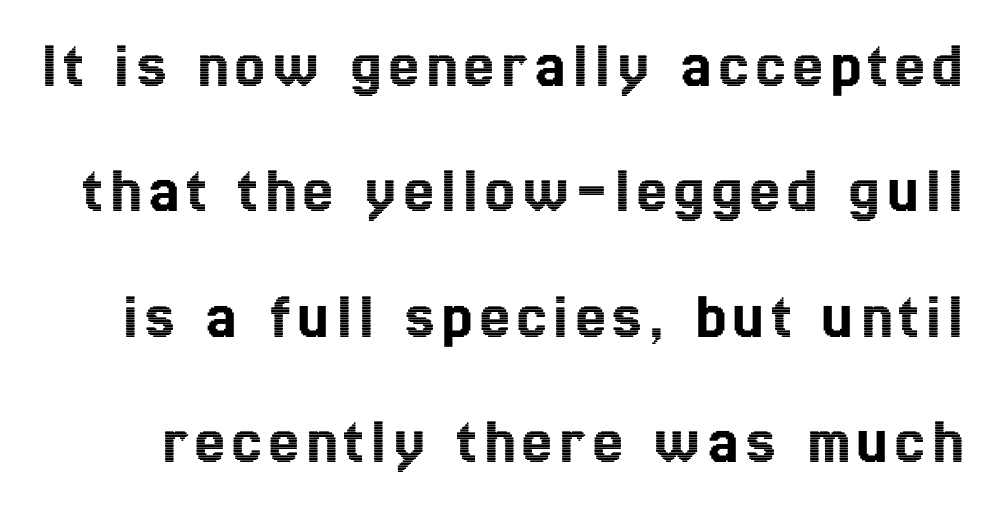
{"italic": "no", "width": "condensed", "x_height": "medium", "monospaced": "no", "underline": "no", "line_spacing_ratio": 1.87, "glyph_px": 67}
